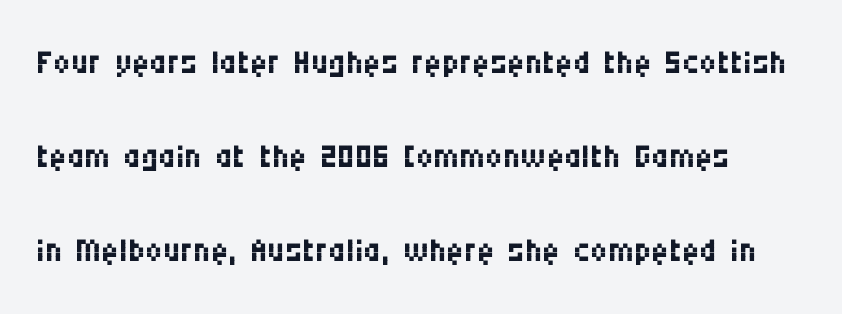
The image shows 48 px regular-weight, condensed sans-serif type, upright; set loose line spacing (1.96x), normal letter spacing, not underlined; medium stroke contrast and a large x-height.
